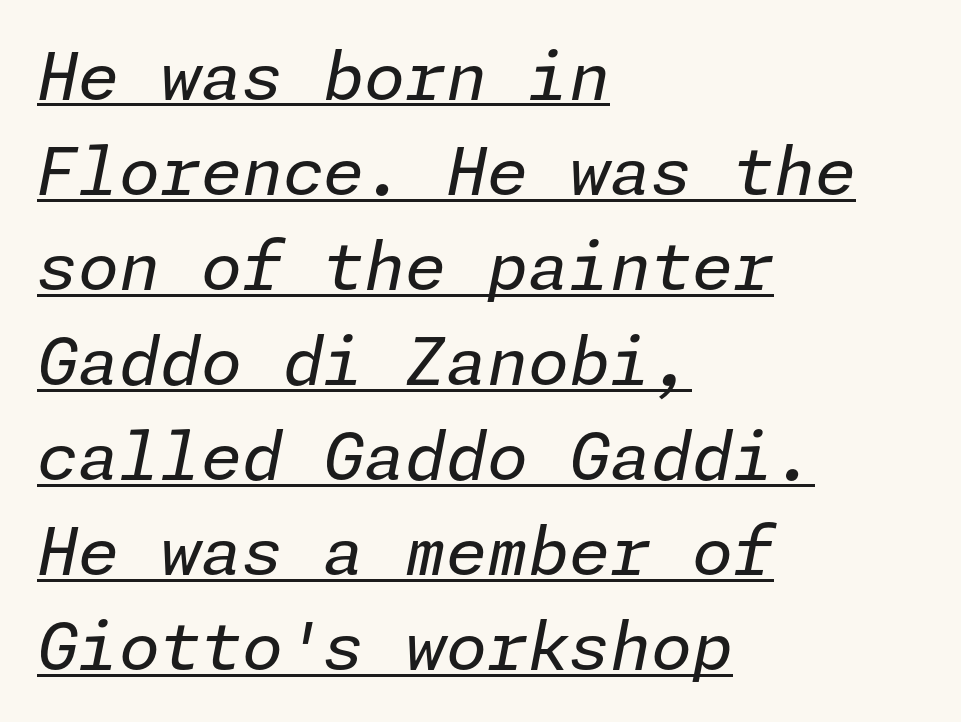
The image shows 66 px regular-weight type, italic (leaning right); set left-aligned, normal line spacing (1.44x), normal letter spacing, underlined; low stroke contrast and a medium x-height.
